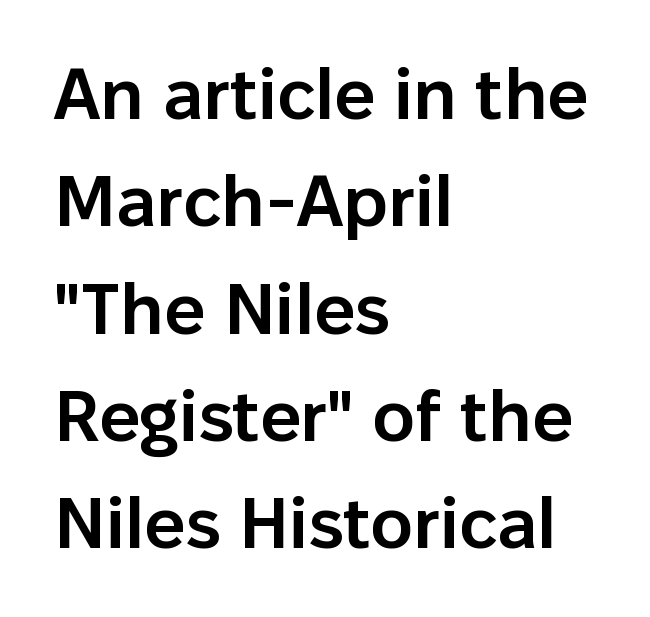
Q: Is the text bold? A: Semi-bold.
Q: Is the text italic (slanted)? A: No, it is upright.
Q: Is the typeface a serif or a sans-serif typeface? A: Sans-serif.
Q: Is the text underlined? A: No.
Q: How is the paragraph aligned? A: Left-aligned.
Q: Is the spacing between letters normal or unusually wide? A: Normal.
Q: Is the spacing between lines tight, normal or loose? A: Normal.
Q: Width (condensed, normal, or wide)? A: Normal.
Q: Stroke contrast? A: Low.
Q: x-height? A: Medium.
Q: Monospaced? A: No.
